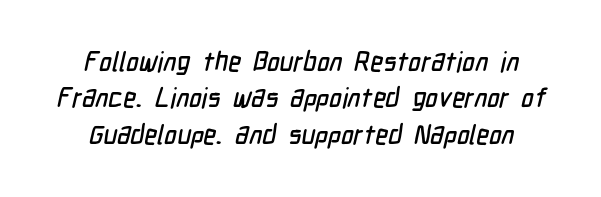
{"underline": "no", "line_spacing": "normal", "line_spacing_ratio": 1.35, "letter_spacing": "normal", "letter_spacing_em": 0.0, "glyph_px": 27}
